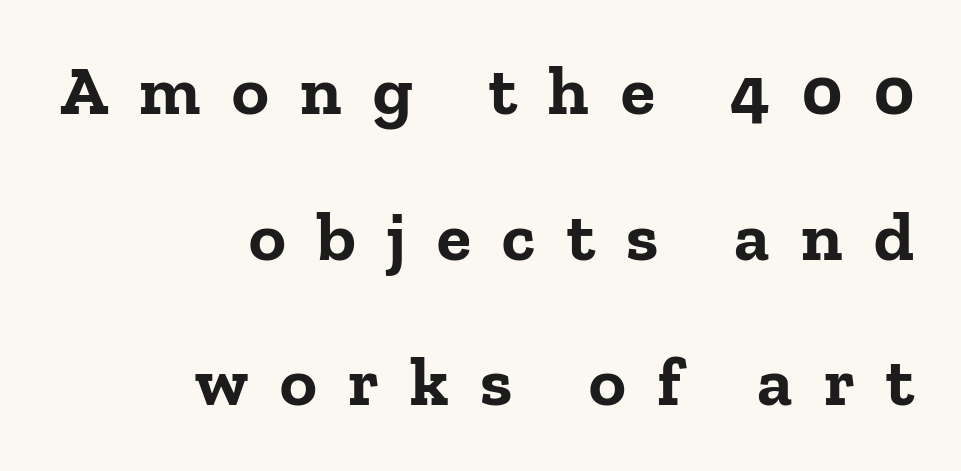
This is the regular roman posture of the typeface. This is serif lettering, the kind often seen in printed books. The face used here is proportionally spaced, like ordinary book or web type. How are the letters spaced? Widely, with obvious added tracking. Thick stems and heavy bowls — unmistakably bold. Short and long lines alike share a common ending point at right.
